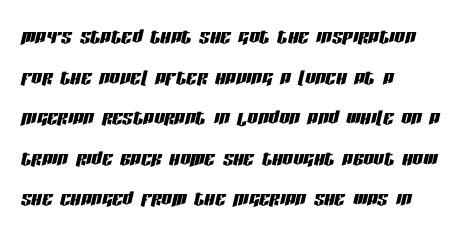
The font's italic variant was chosen for this text. The words here are not underlined. In CSS terms this would be text-align: left. What's the leading like? Ordinary, nothing unusual. Here the glyphs are tracked normally, forming tight word shapes.
